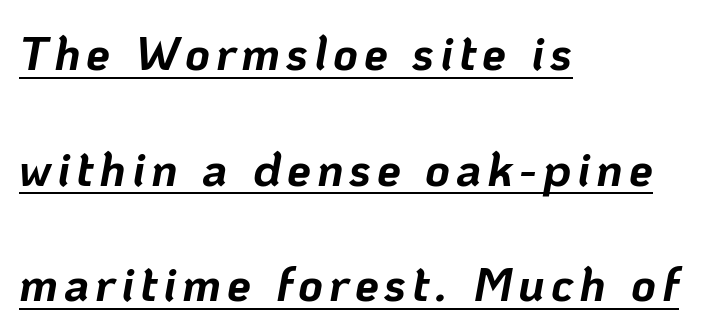
Each letter keeps its own natural width here, so spacing adapts to shape. Each line starts at the same left margin while the right side varies. The rendering uses a large line-height, opening up the rows. It's the slanting kind of type. The characters look thick and weighty, a clear bold.
